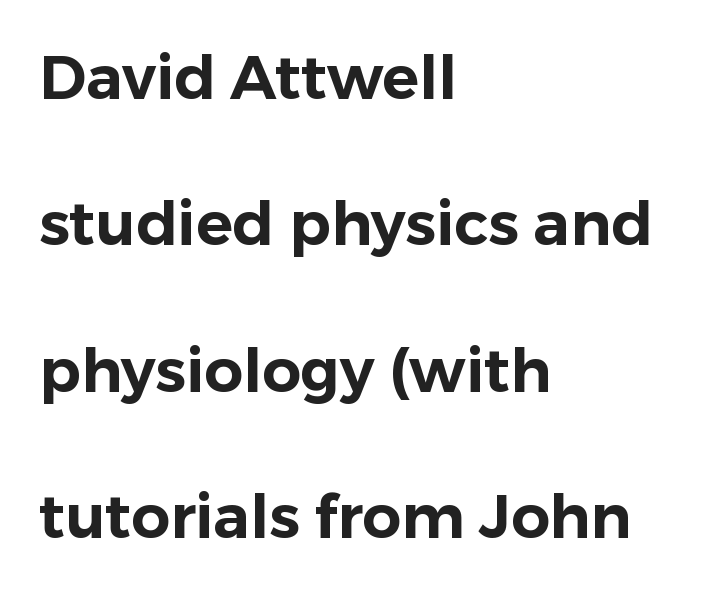
{"serif": "no", "italic": "no", "width": "normal", "stroke_contrast": "low", "x_height": "medium", "monospaced": "no", "underline": "no", "align": "left", "line_spacing": "loose", "line_spacing_ratio": 2.4, "letter_spacing": "normal", "letter_spacing_em": 0.0, "glyph_px": 61}
